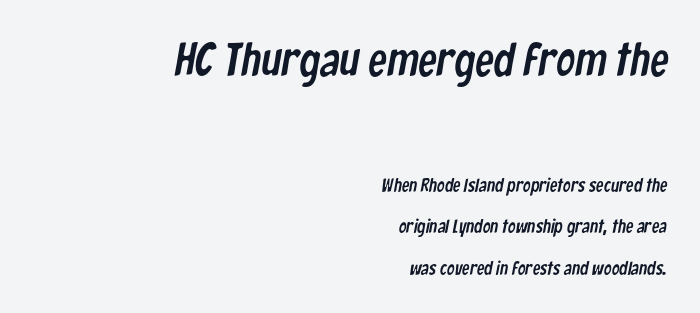
The image shows 47 px condensed sans-serif type; set right-aligned, loose line spacing (2.19x), normal letter spacing, not underlined; the first (top) block is 2.47x larger; low stroke contrast and a medium x-height.
